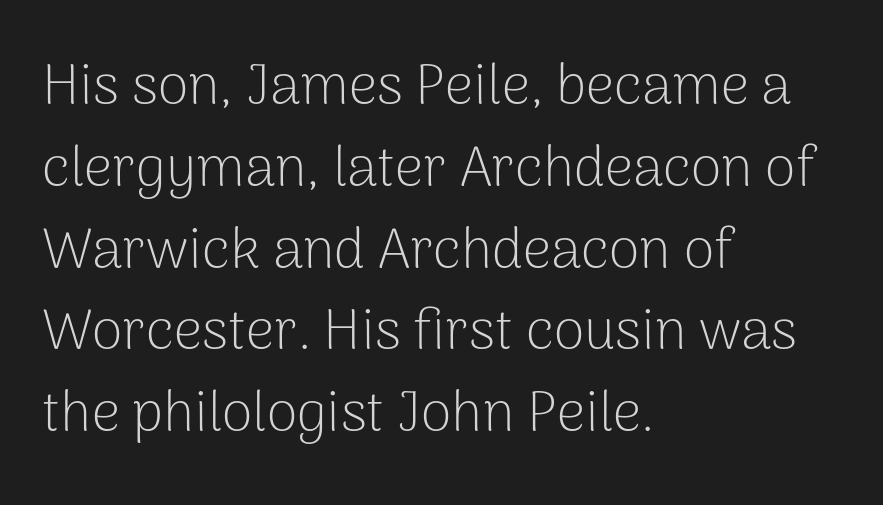
The letters look calm and open, with moderate or lighter stems. Rows of type keep a routine distance in the vertical direction. These lines are composed in type without serifs. Underline: absent.
